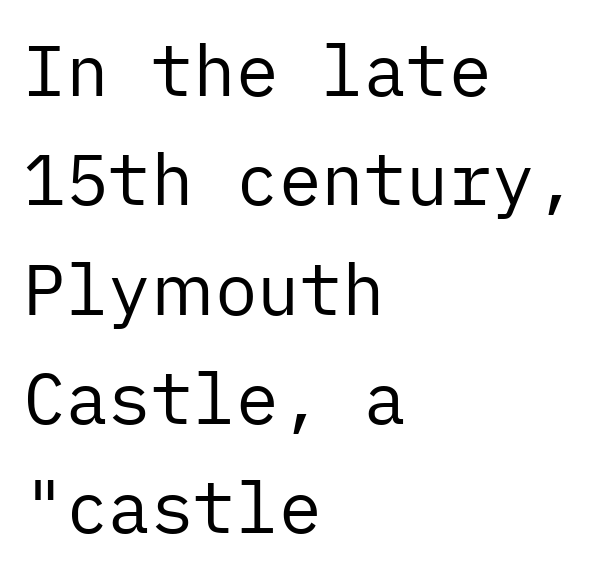
Reading down the column, the eye jumps a familiar distance to each next line. No chunkiness to these letters — they're not bold. The words here are not underlined. Each line starts at the same left margin while the right side varies. Between one letter and the next there's only the usual sliver of space.
